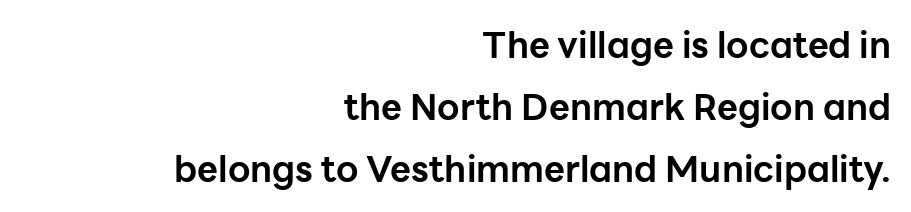
{"serif": "no", "italic": "no", "bold": "yes", "weight": "bold", "width": "normal", "stroke_contrast": "low", "x_height": "medium", "monospaced": "no", "underline": "no", "align": "right", "line_spacing_ratio": 1.72, "letter_spacing": "normal", "letter_spacing_em": 0.0, "glyph_px": 36}
